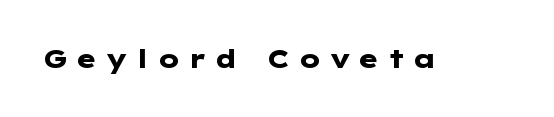
The image shows 26 px bold type, upright; set unusually wide letter spacing (+0.29 em), not underlined.
